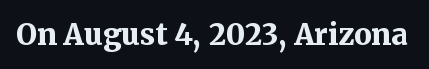
{"serif": "yes", "italic": "no", "bold": "yes", "weight": "bold", "width": "normal", "stroke_contrast": "medium", "x_height": "medium", "monospaced": "no", "underline": "no", "letter_spacing": "normal", "letter_spacing_em": 0.0, "glyph_px": 29}
